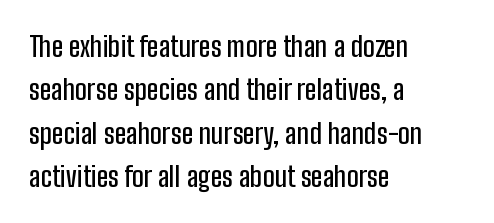
The image shows 28 px condensed sans-serif type, upright; set left-aligned, normal line spacing (1.55x), normal letter spacing, not underlined; low stroke contrast and a medium x-height.
